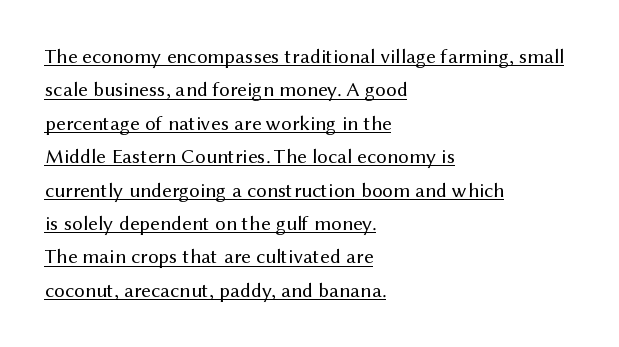
{"italic": "no", "bold": "no", "underline": "yes", "align": "left", "line_spacing": "normal", "line_spacing_ratio": 1.59, "letter_spacing": "normal", "letter_spacing_em": 0.0, "glyph_px": 21}
